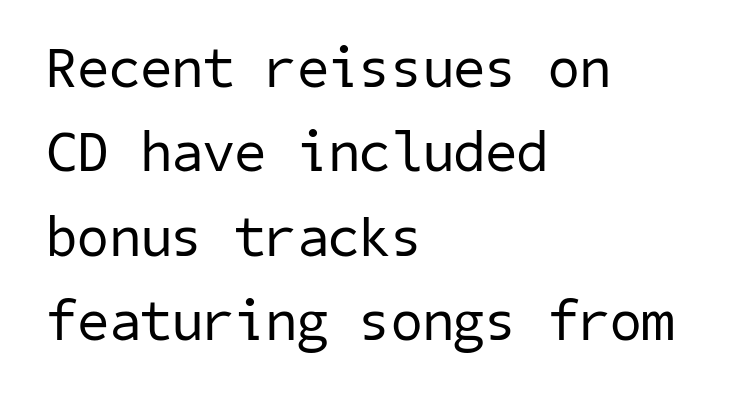
No word sits above an underline. Vertical stems look standard width or narrower in stroke. Compared with a centered layout, this one pins lines to the left instead. What's the leading like? Ordinary, nothing unusual. These lines keep a tight, regular rhythm from letter to letter.
